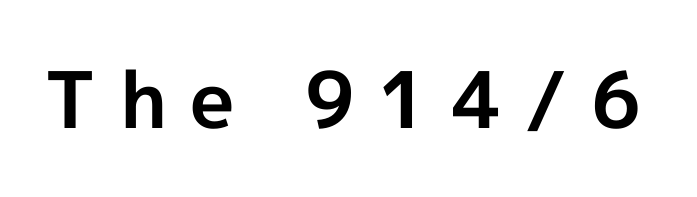
Each letter keeps its own natural width here, so spacing adapts to shape. Each glyph is drawn with heavy, bold strokes. Caption: expanded tracking, letters set apart. This rendering employs a face without finishing strokes, i.e., a sans-serif. The font's upright variant was chosen for this text. Only glyphs here, with clear space below each row.
